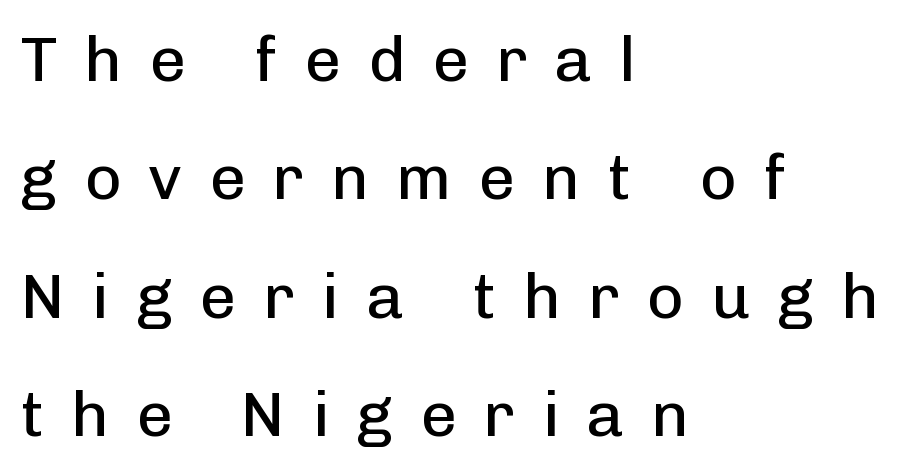
Q: Is the text bold? A: No.
Q: Is the text italic (slanted)? A: No, it is upright.
Q: Is the typeface a serif or a sans-serif typeface? A: Sans-serif.
Q: Is the text underlined? A: No.
Q: How is the paragraph aligned? A: Left-aligned.
Q: Is the spacing between letters normal or unusually wide? A: Unusually wide.
Q: Width (condensed, normal, or wide)? A: Normal.
Q: Stroke contrast? A: Low.
Q: x-height? A: Medium.
Q: Monospaced? A: No.
